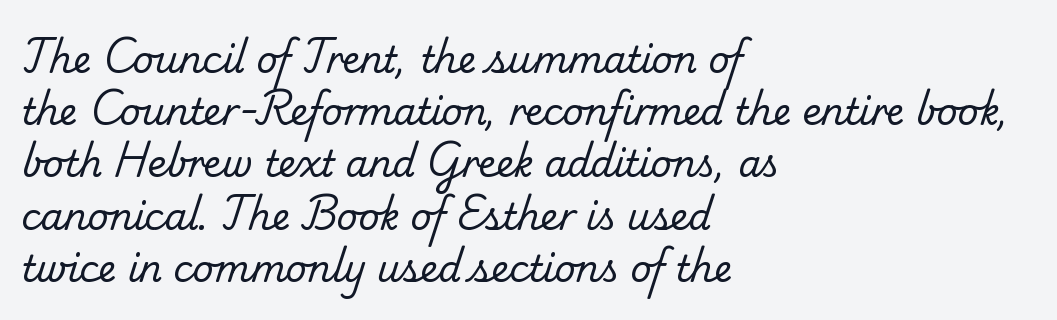
The image shows 36 px regular-weight serif type; set left-aligned, normal line spacing (1.45x), normal letter spacing, not underlined; low stroke contrast and a small x-height.
